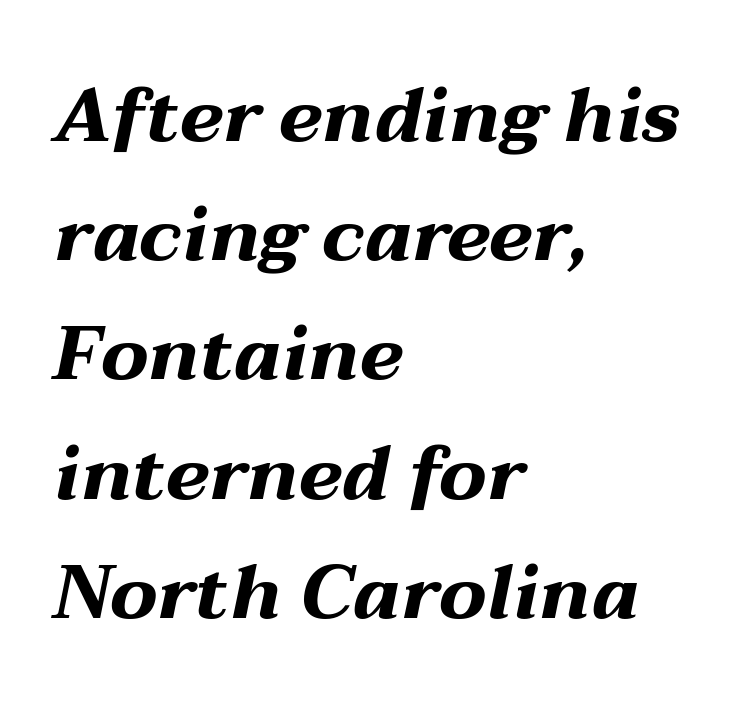
Q: Is the text bold? A: Yes.
Q: Is the text italic (slanted)? A: Yes, it leans right by about 12 degrees.
Q: Is the text underlined? A: No.
Q: How is the paragraph aligned? A: Left-aligned.
Q: Is the spacing between letters normal or unusually wide? A: Normal.
Q: Is the spacing between lines tight, normal or loose? A: Normal.
Q: Width (condensed, normal, or wide)? A: Wide.
Q: Stroke contrast? A: Medium.
Q: x-height? A: Medium.
Q: Monospaced? A: No.
